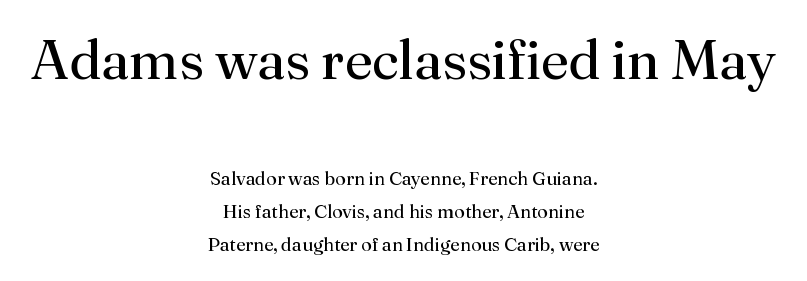
Which of the two is more prominent by size? The first, at the top. The typeface chosen for these lines features serifs. Here the designer chose a conventional face with non-uniform glyph widths. Every row of glyphs is offset so its center matches the block's center. Nope, not italic — everything's standing straight. A bare baseline throughout the passage.
